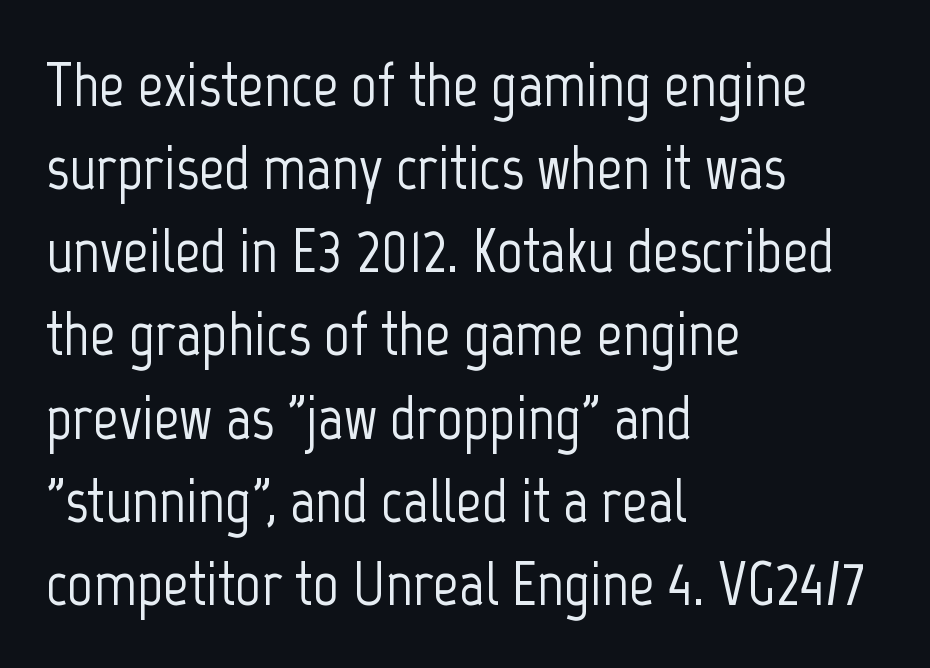
{"serif": "no", "italic": "no", "width": "condensed", "stroke_contrast": "low", "x_height": "medium", "monospaced": "no", "underline": "no", "align": "left", "line_spacing": "normal", "line_spacing_ratio": 1.32, "letter_spacing": "normal", "letter_spacing_em": 0.0, "glyph_px": 63}
